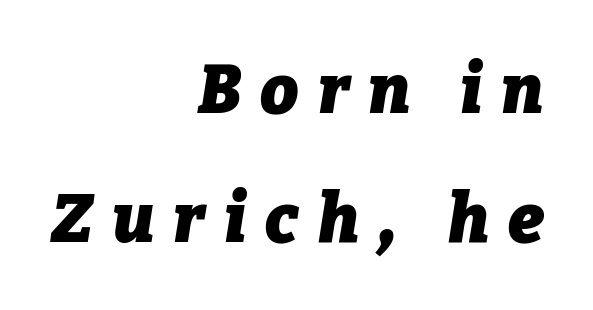
{"italic": "yes", "lean": "right", "slant_degrees": 9, "bold": "yes", "weight": "heavy", "width": "normal", "stroke_contrast": "low", "x_height": "medium", "monospaced": "no", "underline": "no", "align": "right", "line_spacing_ratio": 1.89, "letter_spacing": "wide", "letter_spacing_em": 0.28, "glyph_px": 68}
